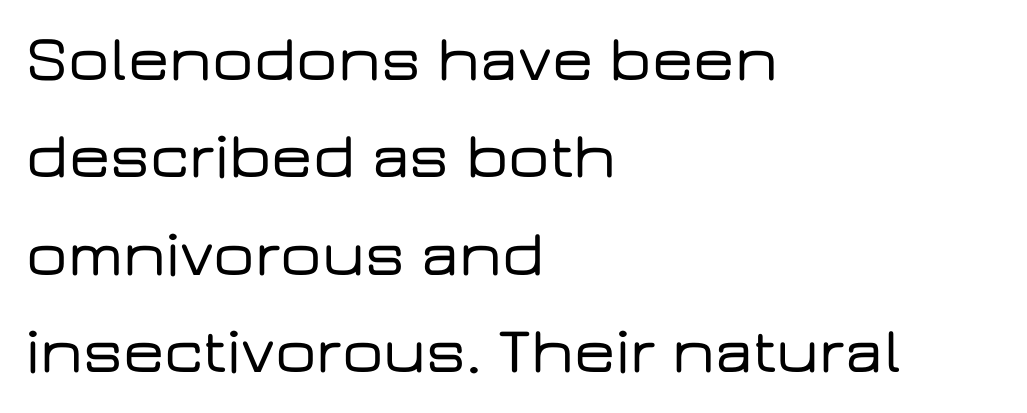
Q: Is the text italic (slanted)? A: No, it is upright.
Q: Is the typeface a serif or a sans-serif typeface? A: Sans-serif.
Q: Is the text underlined? A: No.
Q: How is the paragraph aligned? A: Left-aligned.
Q: Is the spacing between letters normal or unusually wide? A: Normal.
Q: Is the spacing between lines tight, normal or loose? A: Normal.
Q: Width (condensed, normal, or wide)? A: Wide.
Q: Stroke contrast? A: Low.
Q: x-height? A: Medium.
Q: Monospaced? A: No.
